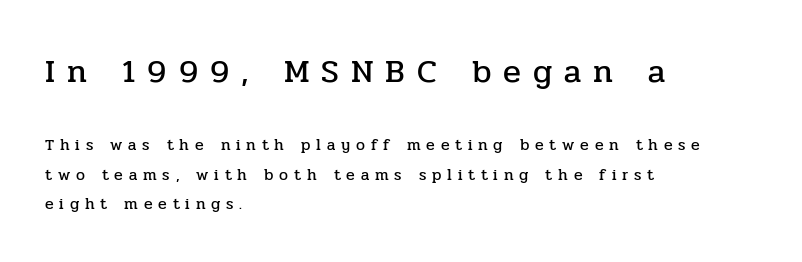
{"serif": "yes", "italic": "no", "width": "normal", "stroke_contrast": "low", "x_height": "medium", "monospaced": "no", "underline": "no", "align": "left", "line_spacing_ratio": 1.84, "letter_spacing": "wide", "letter_spacing_em": 0.36, "larger_block": "first", "size_ratio": 2.06, "glyph_px": 33}
